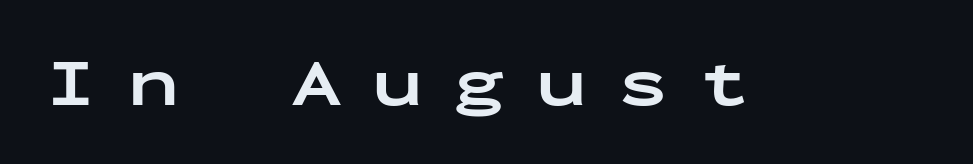
The image shows 68 px bold, wide sans-serif type, upright, monospaced; set unusually wide letter spacing (+0.45 em), not underlined; low stroke contrast and a medium x-height.
